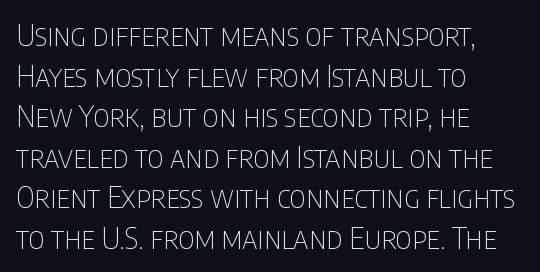
The image shows 29 px thin, condensed sans-serif type, upright; set left-aligned, normal line spacing (1.4x), normal letter spacing, not underlined; low stroke contrast and a large x-height.
